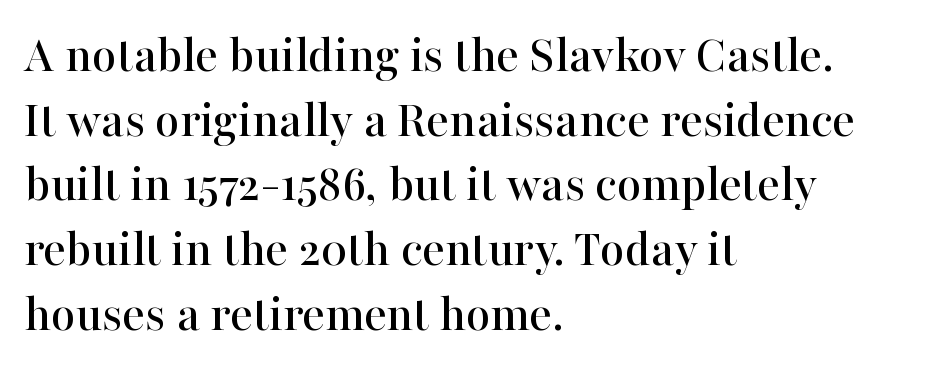
Do the letters lean? They stand straight. Varying glyph widths throughout — classic text-font behaviour. The baseline area is clear. Alignment: flush left.
